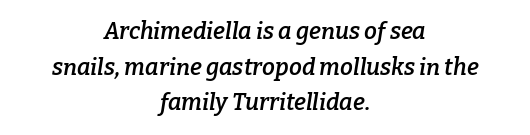
On the weight axis this lands at semibold, roughly 600. The gap between lines stays unmarked. This sample uses plain, unmodified letter spacing. Interline gaps are of average width in this sample.
